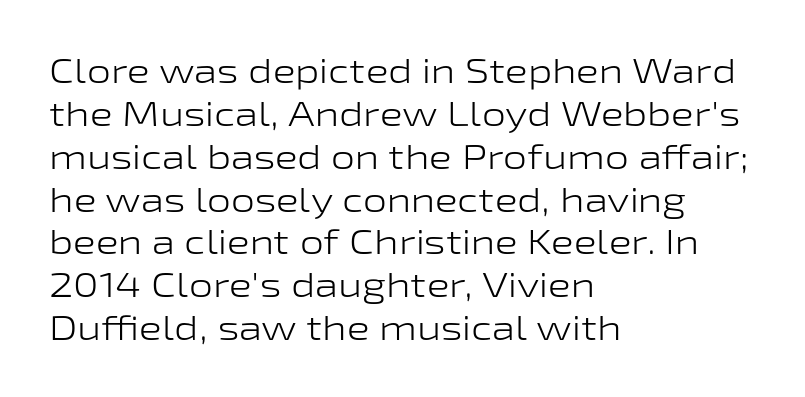
The image shows 34 px light, wide sans-serif type, upright; set left-aligned, normal line spacing (1.26x), normal letter spacing, not underlined; low stroke contrast and a medium x-height.
